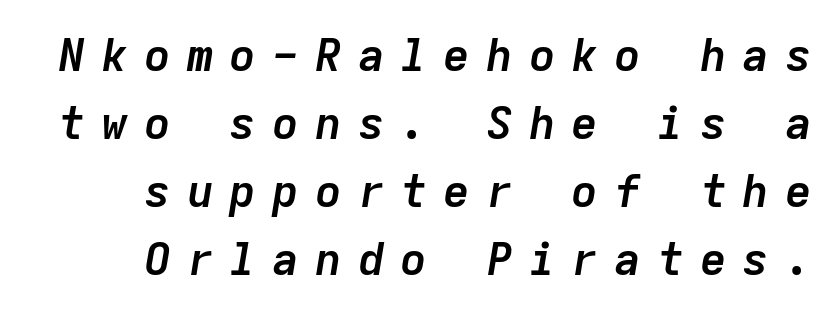
Q: Is the text bold? A: Yes.
Q: Is the text italic (slanted)? A: Yes, it leans right by about 9 degrees.
Q: Is the text underlined? A: No.
Q: Is the spacing between letters normal or unusually wide? A: Unusually wide.
Q: Is the spacing between lines tight, normal or loose? A: Normal.
Q: Width (condensed, normal, or wide)? A: Normal.
Q: Stroke contrast? A: Low.
Q: x-height? A: Medium.
Q: Monospaced? A: Yes.
